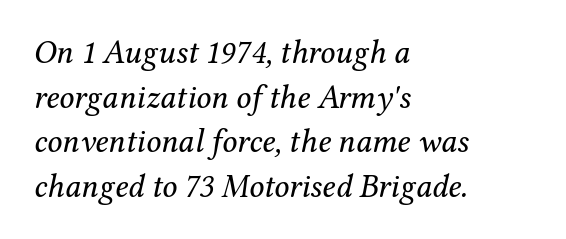
Just letters on the line, the space beneath them empty. Regarding leading, the lines here are spaced in the standard way. Honestly, the letter spacing is just normal — you wouldn't notice it. The face used here is seriffed, in the tradition of book romans.
